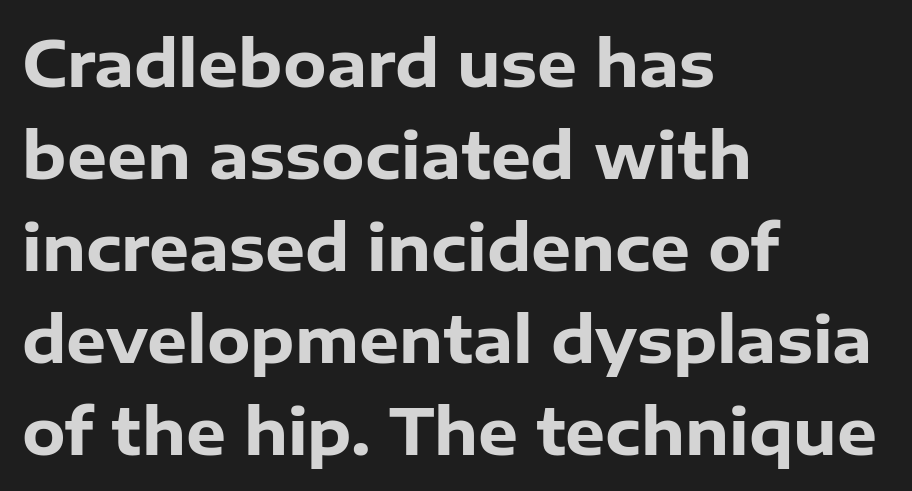
Q: Is the text bold? A: Yes.
Q: Is the text italic (slanted)? A: No, it is upright.
Q: Is the typeface a serif or a sans-serif typeface? A: Sans-serif.
Q: Is the text underlined? A: No.
Q: How is the paragraph aligned? A: Left-aligned.
Q: Is the spacing between letters normal or unusually wide? A: Normal.
Q: Is the spacing between lines tight, normal or loose? A: Normal.
Q: Width (condensed, normal, or wide)? A: Normal.
Q: Stroke contrast? A: Low.
Q: x-height? A: Medium.
Q: Monospaced? A: No.
